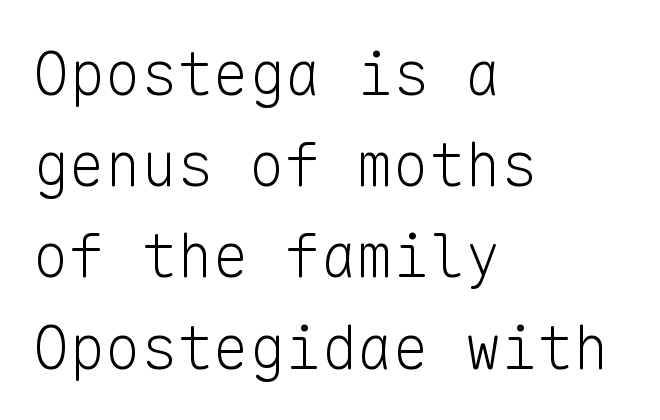
{"serif": "no", "italic": "no", "bold": "no", "weight": "light", "width": "normal", "stroke_contrast": "low", "x_height": "medium", "monospaced": "yes", "underline": "no", "align": "left", "line_spacing": "normal", "line_spacing_ratio": 1.52, "letter_spacing": "normal", "letter_spacing_em": 0.0, "glyph_px": 60}
